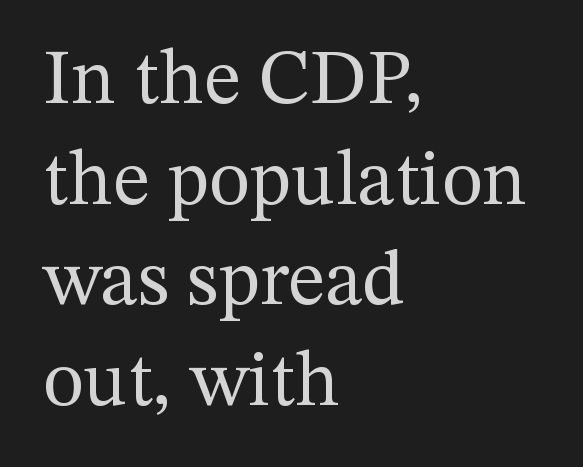
Q: Is the text bold? A: No.
Q: Is the text italic (slanted)? A: No, it is upright.
Q: Is the typeface a serif or a sans-serif typeface? A: Serif.
Q: Is the text underlined? A: No.
Q: How is the paragraph aligned? A: Left-aligned.
Q: Is the spacing between letters normal or unusually wide? A: Normal.
Q: Is the spacing between lines tight, normal or loose? A: Normal.
Q: Width (condensed, normal, or wide)? A: Normal.
Q: Stroke contrast? A: Medium.
Q: x-height? A: Medium.
Q: Monospaced? A: No.
